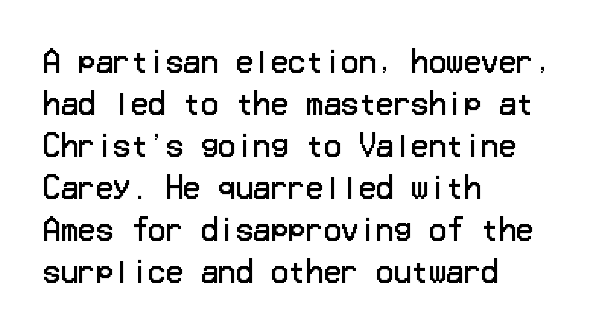
{"serif": "no", "italic": "no", "bold": "no", "weight": "regular", "width": "normal", "stroke_contrast": "low", "x_height": "medium", "underline": "no", "align": "left", "line_spacing": "normal", "line_spacing_ratio": 1.45, "letter_spacing": "normal", "letter_spacing_em": 0.0, "glyph_px": 29}
